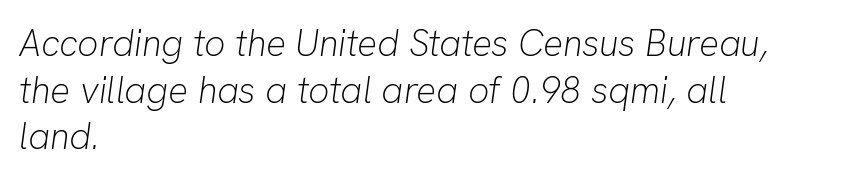
The image shows 37 px light type, italic (leaning right); set left-aligned, normal line spacing (1.26x), normal letter spacing, not underlined; low stroke contrast and a medium x-height.
